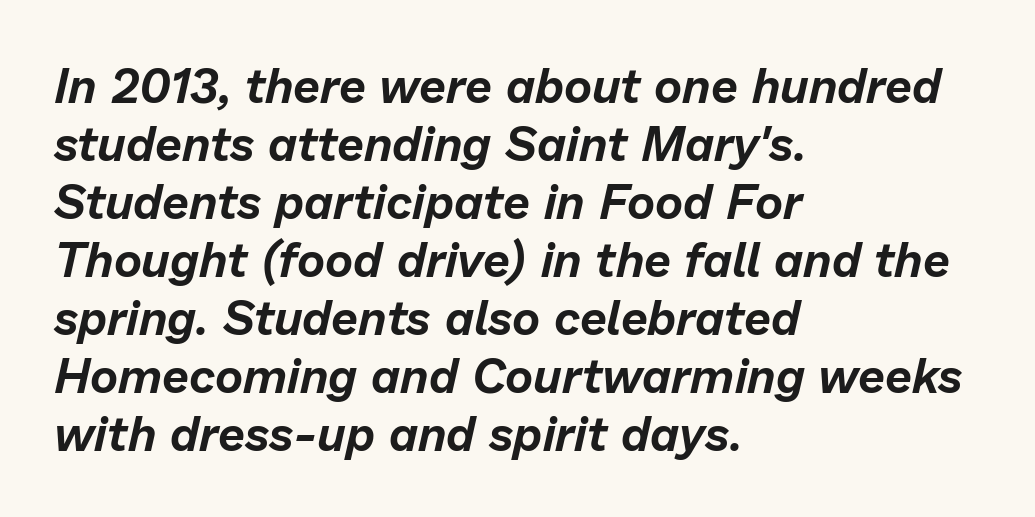
{"italic": "yes", "lean": "right", "slant_degrees": 13, "width": "normal", "stroke_contrast": "low", "x_height": "medium", "monospaced": "no", "underline": "no", "align": "left", "line_spacing_ratio": 1.21, "letter_spacing": "normal", "letter_spacing_em": 0.0, "glyph_px": 48}
